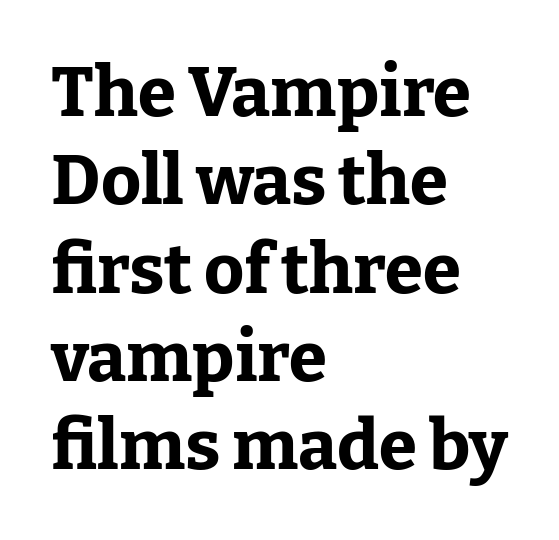
Beneath every word, the page is bare. The lines sit at an ordinary, default distance from one another. Weight check: bold — yes, fully. Type style note: has serifs.
